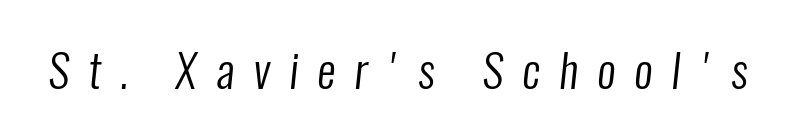
The image shows 46 px regular-weight, condensed sans-serif type; set unusually wide letter spacing (+0.41 em), not underlined; low stroke contrast and a medium x-height.
